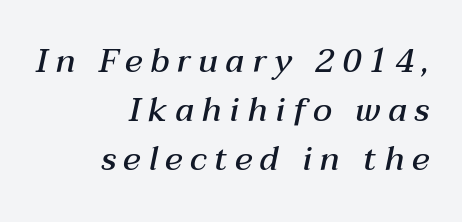
Is the type bold? Partly — it's a semibold, heavier than regular but not fully bold. Casual observation: everything's shoved over to the right. Check under the words: just untouched page. These lines sit exactly where default settings would place them. Observe the wide spacing: letters keep a clear distance from each other.
